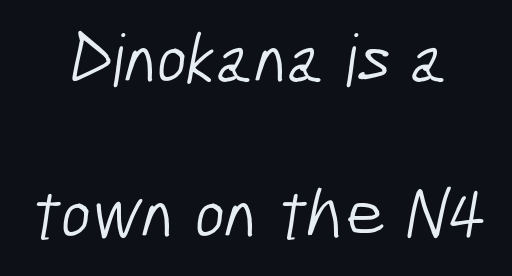
The image shows 72 px light, condensed sans-serif type; set centered, loose line spacing (2.15x), normal letter spacing, not underlined; low stroke contrast and a medium x-height.
